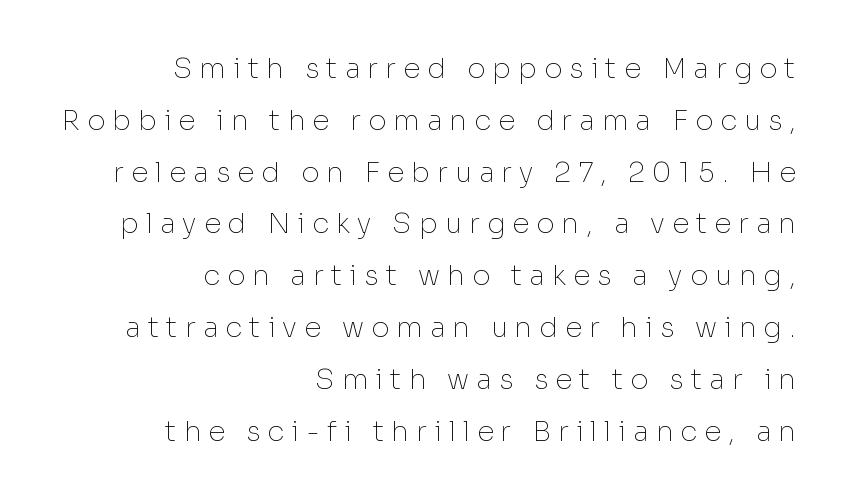
Q: Is the text bold? A: No.
Q: Is the text italic (slanted)? A: No, it is upright.
Q: Is the typeface a serif or a sans-serif typeface? A: Sans-serif.
Q: Is the text underlined? A: No.
Q: How is the paragraph aligned? A: Right-aligned.
Q: Is the spacing between letters normal or unusually wide? A: Unusually wide.
Q: Width (condensed, normal, or wide)? A: Normal.
Q: Stroke contrast? A: Low.
Q: x-height? A: Medium.
Q: Monospaced? A: No.
